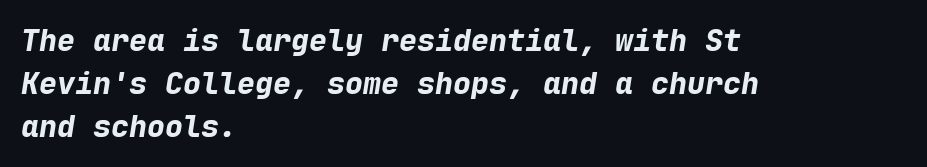
{"italic": "yes", "lean": "right", "slant_degrees": 9, "bold": "yes", "weight": "bold", "width": "normal", "stroke_contrast": "low", "x_height": "medium", "monospaced": "yes", "underline": "no", "align": "left", "line_spacing": "normal", "line_spacing_ratio": 1.43, "letter_spacing": "normal", "letter_spacing_em": 0.0, "glyph_px": 30}
